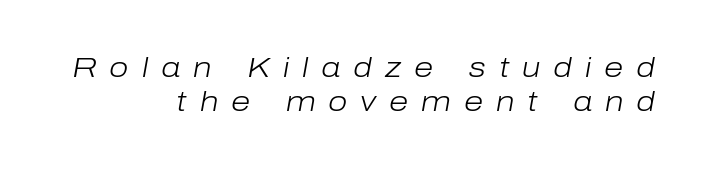
The image shows 28 px light type, italic (leaning right); set right-aligned, line spacing 1.21x, unusually wide letter spacing (+0.46 em), not underlined; low stroke contrast and a medium x-height.
